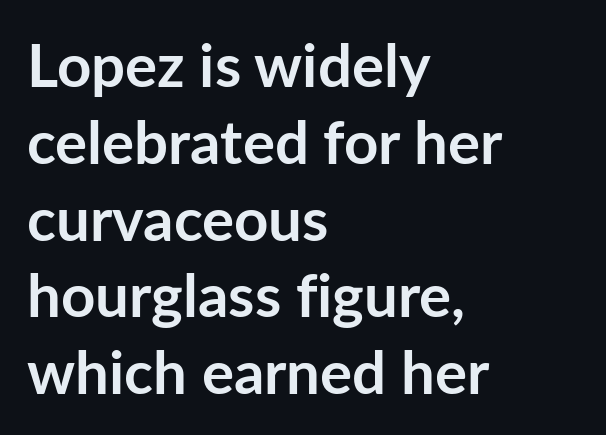
Does the leading feel generous? No, just average. Caption: standard tracking, unaltered. The area under the type is left untouched. Style check: upright. Its strokes are broad and dark, the hallmark of bold type.
